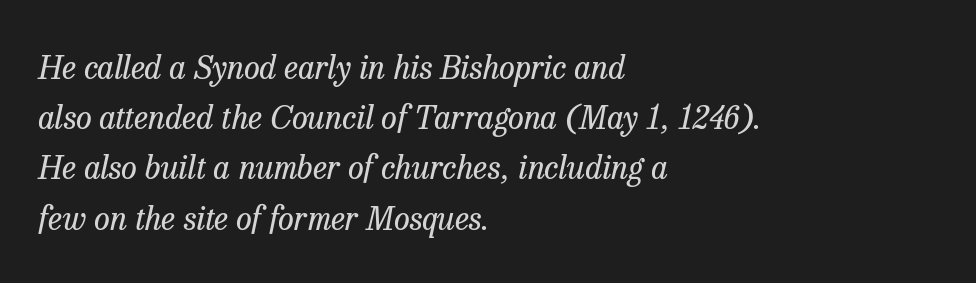
{"serif": "yes", "italic": "yes", "lean": "right", "slant_degrees": 13, "bold": "no", "weight": "regular", "width": "normal", "stroke_contrast": "low", "x_height": "medium", "monospaced": "no", "underline": "no", "align": "left", "line_spacing": "normal", "line_spacing_ratio": 1.57, "letter_spacing": "normal", "letter_spacing_em": 0.0, "glyph_px": 32}
